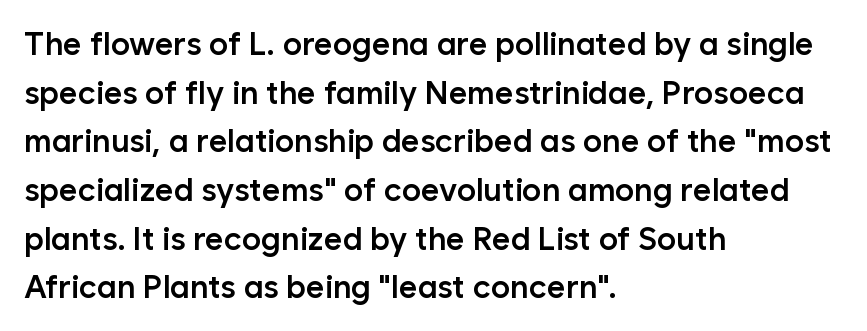
{"serif": "no", "italic": "no", "bold": "semi", "weight": "semibold", "width": "normal", "stroke_contrast": "low", "x_height": "medium", "monospaced": "no", "underline": "no", "align": "left", "line_spacing": "normal", "line_spacing_ratio": 1.52, "letter_spacing": "normal", "letter_spacing_em": 0.0, "glyph_px": 32}
